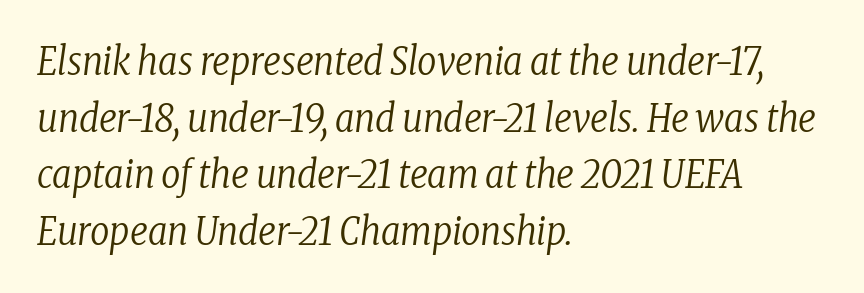
{"serif": "yes", "italic": "yes", "lean": "right", "slant_degrees": 8, "bold": "no", "weight": "regular", "width": "condensed", "stroke_contrast": "low", "x_height": "medium", "monospaced": "no", "underline": "no", "align": "left", "line_spacing": "normal", "line_spacing_ratio": 1.49, "letter_spacing": "normal", "letter_spacing_em": 0.0, "glyph_px": 38}
